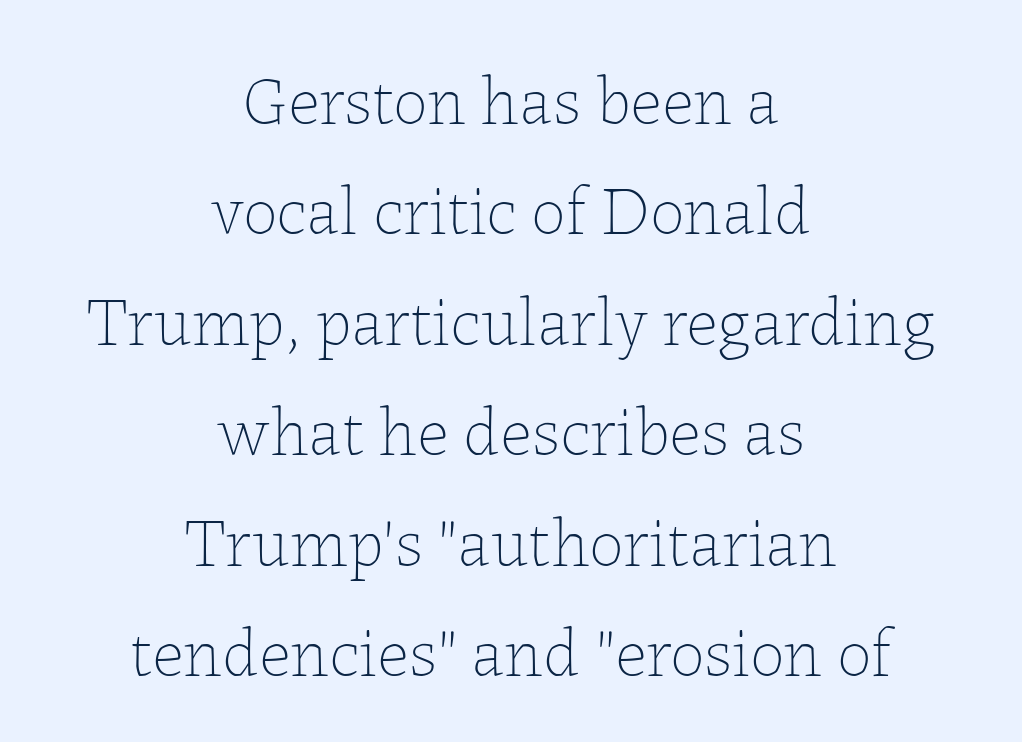
The image shows 69 px thin type, upright; set centered, normal line spacing (1.6x), normal letter spacing, not underlined; low stroke contrast and a medium x-height.
